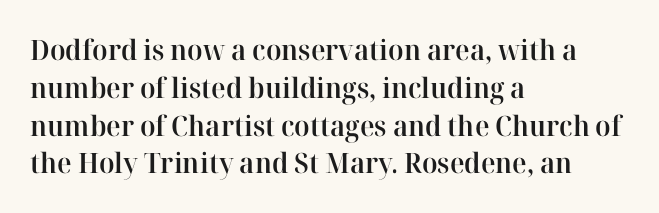
Q: Is the text bold? A: Semi-bold.
Q: Is the text italic (slanted)? A: No, it is upright.
Q: Is the typeface a serif or a sans-serif typeface? A: Serif.
Q: Is the text underlined? A: No.
Q: How is the paragraph aligned? A: Left-aligned.
Q: Is the spacing between letters normal or unusually wide? A: Normal.
Q: Is the spacing between lines tight, normal or loose? A: Normal.
Q: Width (condensed, normal, or wide)? A: Normal.
Q: Stroke contrast? A: High.
Q: x-height? A: Medium.
Q: Monospaced? A: No.
